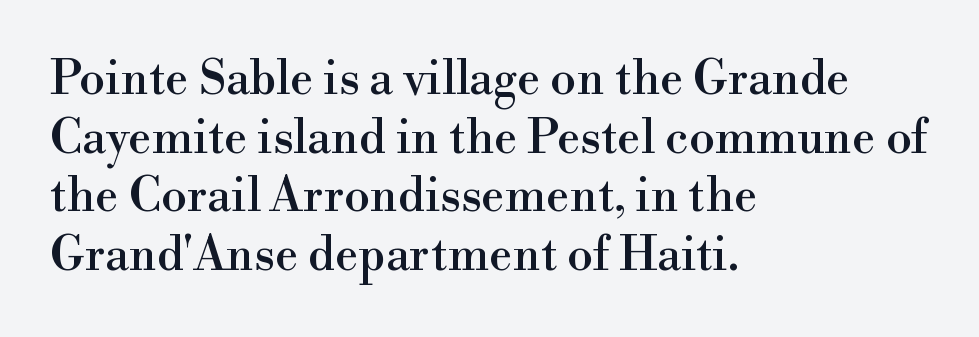
Q: Is the text italic (slanted)? A: No, it is upright.
Q: Is the typeface a serif or a sans-serif typeface? A: Serif.
Q: Is the text underlined? A: No.
Q: How is the paragraph aligned? A: Left-aligned.
Q: Is the spacing between letters normal or unusually wide? A: Normal.
Q: Is the spacing between lines tight, normal or loose? A: Normal.
Q: Width (condensed, normal, or wide)? A: Normal.
Q: Stroke contrast? A: High.
Q: x-height? A: Small.
Q: Monospaced? A: No.
